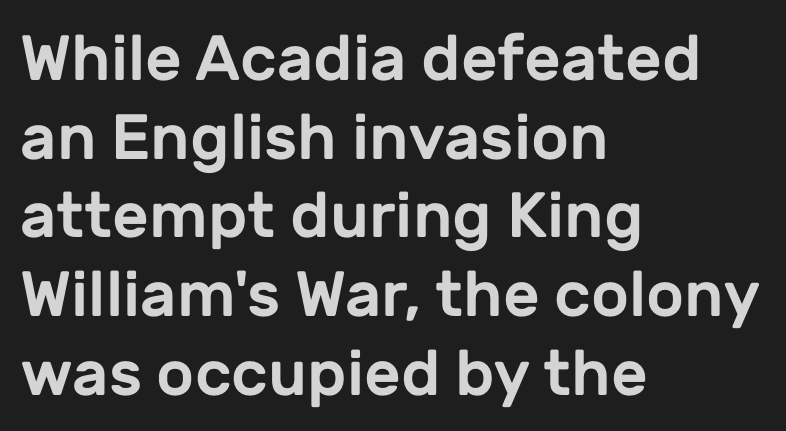
The text block is weighted toward the left margin, trailing off unevenly rightward. Note: no serifs on the glyphs. A typesetter would call this zero additional tracking. Just letters on the line, the space beneath them empty.
